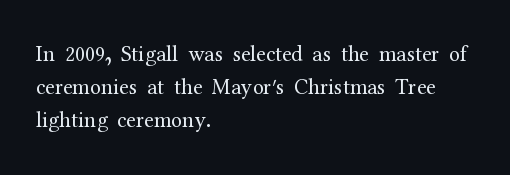
{"italic": "no", "bold": "no", "underline": "no", "align": "left", "line_spacing": "normal", "line_spacing_ratio": 1.5, "letter_spacing": "normal", "letter_spacing_em": 0.0, "glyph_px": 22}
